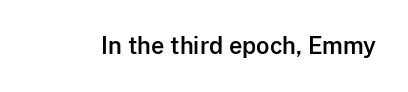
Q: Is the text italic (slanted)? A: No, it is upright.
Q: Is the text underlined? A: No.
Q: Is the spacing between letters normal or unusually wide? A: Normal.
